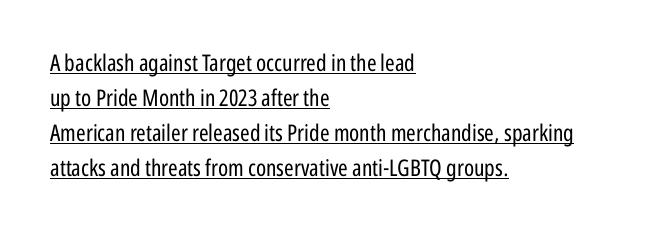
The image shows 23 px text type, upright; set left-aligned, normal line spacing (1.52x), normal letter spacing, underlined.
